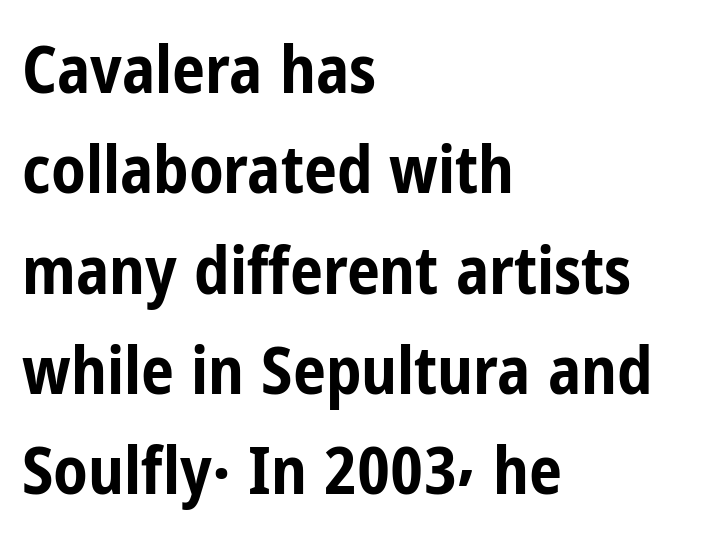
Q: Is the text bold? A: Yes.
Q: Is the text italic (slanted)? A: No, it is upright.
Q: Is the typeface a serif or a sans-serif typeface? A: Sans-serif.
Q: Is the text underlined? A: No.
Q: How is the paragraph aligned? A: Left-aligned.
Q: Is the spacing between letters normal or unusually wide? A: Normal.
Q: Is the spacing between lines tight, normal or loose? A: Normal.
Q: Width (condensed, normal, or wide)? A: Condensed.
Q: Stroke contrast? A: Low.
Q: x-height? A: Medium.
Q: Monospaced? A: No.
